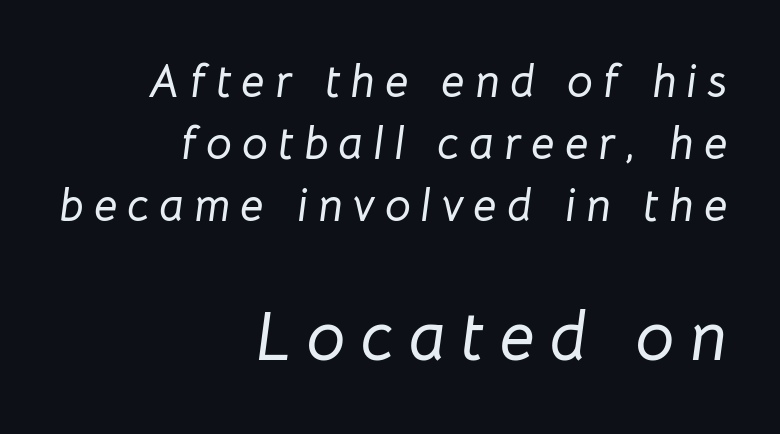
The image shows 69 px text type, italic (leaning right); set right-aligned, normal line spacing (1.35x), unusually wide letter spacing (+0.22 em), not underlined; the second (bottom) block is 1.5x larger; low stroke contrast and a medium x-height.
